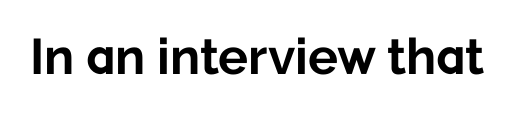
Q: Is the text bold? A: Yes.
Q: Is the text italic (slanted)? A: No, it is upright.
Q: Is the typeface a serif or a sans-serif typeface? A: Sans-serif.
Q: Is the text underlined? A: No.
Q: Is the spacing between letters normal or unusually wide? A: Normal.
Q: Width (condensed, normal, or wide)? A: Normal.
Q: Stroke contrast? A: Low.
Q: x-height? A: Medium.
Q: Monospaced? A: No.
